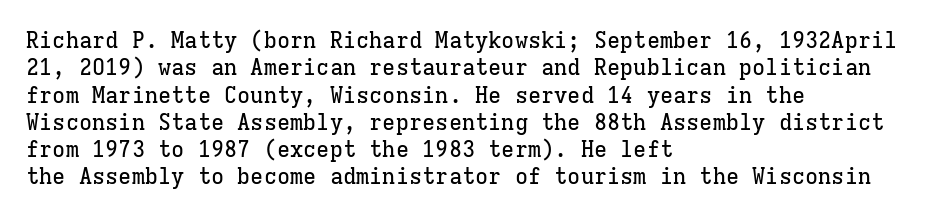
The lines are quadded left. Bare-footed words on every line. Notice how the stems are strictly vertical — no italics here. The gaps between neighbouring characters are ordinary and unremarkable.
